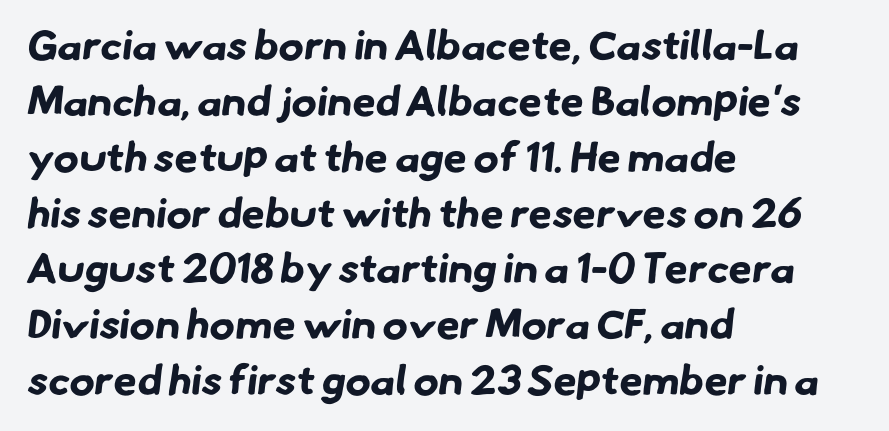
The image shows 42 px bold sans-serif type; set left-aligned, normal line spacing (1.33x), normal letter spacing, not underlined; low stroke contrast and a small x-height.
